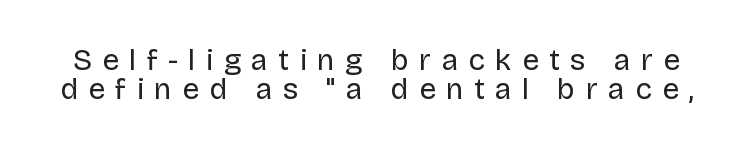
{"serif": "no", "italic": "no", "bold": "no", "weight": "regular", "width": "normal", "stroke_contrast": "low", "x_height": "large", "monospaced": "no", "underline": "no", "line_spacing": "tight", "line_spacing_ratio": 0.96, "letter_spacing": "wide", "letter_spacing_em": 0.34, "glyph_px": 30}
